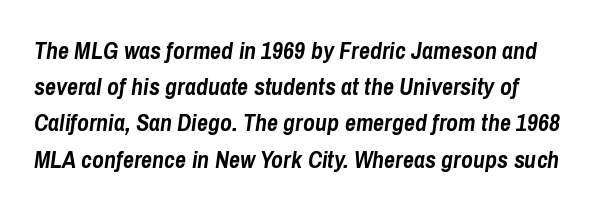
{"italic": "yes", "lean": "right", "slant_degrees": 8, "bold": "yes", "underline": "no", "line_spacing": "normal", "line_spacing_ratio": 1.51, "letter_spacing": "normal", "letter_spacing_em": 0.0, "glyph_px": 24}
